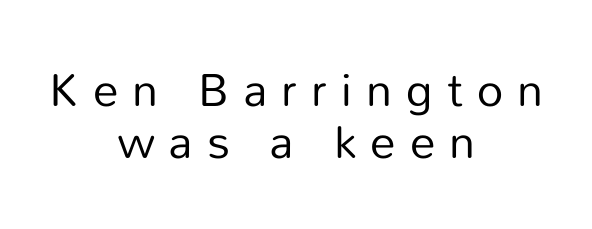
Q: Is the text bold? A: No.
Q: Is the text italic (slanted)? A: No, it is upright.
Q: Is the typeface a serif or a sans-serif typeface? A: Sans-serif.
Q: Is the text underlined? A: No.
Q: How is the paragraph aligned? A: Centered.
Q: Is the spacing between letters normal or unusually wide? A: Unusually wide.
Q: Is the spacing between lines tight, normal or loose? A: Tight.
Q: Width (condensed, normal, or wide)? A: Normal.
Q: Stroke contrast? A: Low.
Q: x-height? A: Medium.
Q: Monospaced? A: No.
